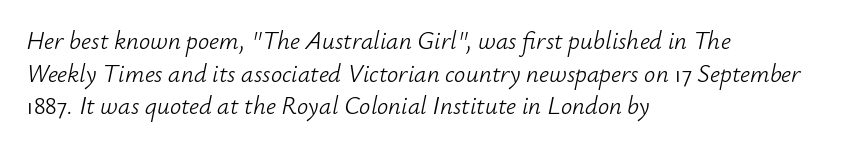
The image shows 25 px text type, italic (leaning right); set left-aligned, normal line spacing (1.31x), normal letter spacing, not underlined.
